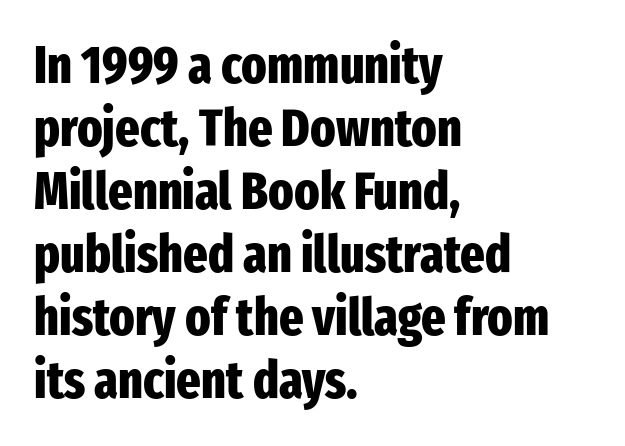
The rendering uses a bold face; every stroke is thick and dark. This is roman type, the default non-slanted kind. Words float on clear page, feet unadorned. The passage is arranged the way most books set body copy — flush left. Each word holds together tightly as a unit, with standard inter-letter gaps.
